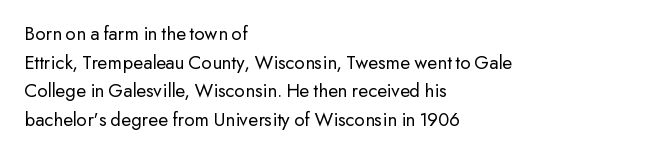
Honestly, the letter spacing is just normal — you wouldn't notice it. Every row of glyphs begins at an identical x-position on the left. The lettering holds an erect, upright posture throughout. A typesetter would call this leading conventional body-copy spacing.
